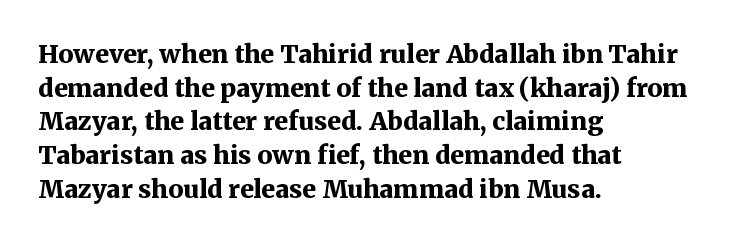
{"italic": "no", "bold": "yes", "underline": "no", "align": "left", "line_spacing": "normal", "line_spacing_ratio": 1.35, "letter_spacing": "normal", "letter_spacing_em": 0.0, "glyph_px": 25}
